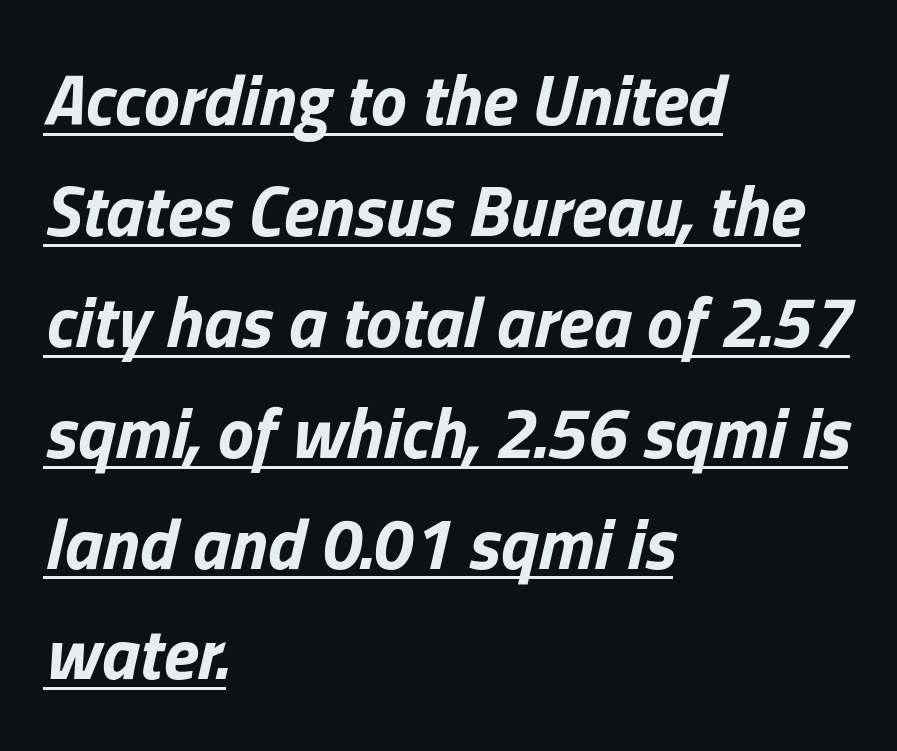
Q: Is the text bold? A: Yes.
Q: Is the text italic (slanted)? A: Yes, it leans right by about 13 degrees.
Q: Is the text underlined? A: Yes.
Q: How is the paragraph aligned? A: Left-aligned.
Q: Is the spacing between letters normal or unusually wide? A: Normal.
Q: Is the spacing between lines tight, normal or loose? A: Normal.
Q: Width (condensed, normal, or wide)? A: Normal.
Q: Stroke contrast? A: Low.
Q: x-height? A: Medium.
Q: Monospaced? A: No.
